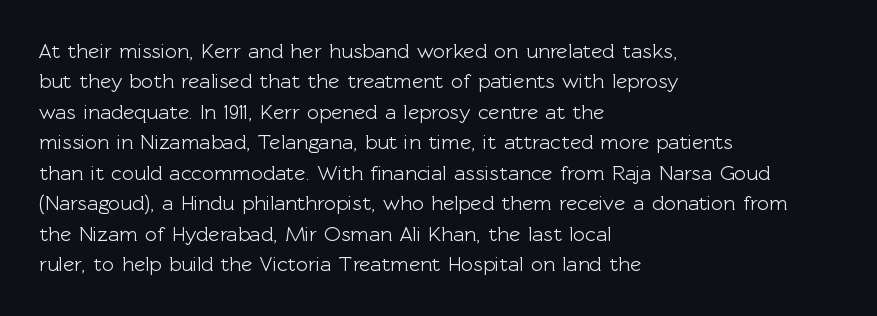
{"italic": "no", "underline": "no", "align": "left", "line_spacing": "normal", "line_spacing_ratio": 1.45, "letter_spacing": "normal", "letter_spacing_em": 0.0, "glyph_px": 21}
